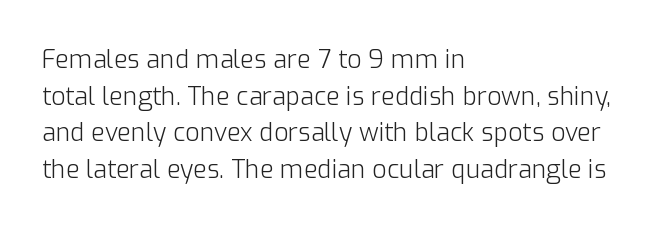
Weight: in the light-to-regular range. In CSS terms this would be text-align: left. The letters stand straight up with perfectly vertical stems. Each new line begins a customary step beneath the previous one. Characters follow at the spacing the type designer built in.
